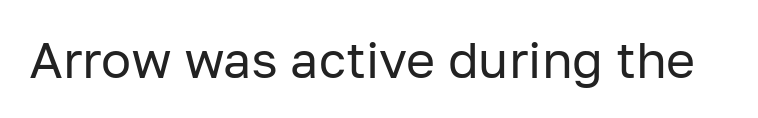
The image shows 50 px regular-weight sans-serif type, upright; set normal letter spacing, not underlined; low stroke contrast and a medium x-height.
